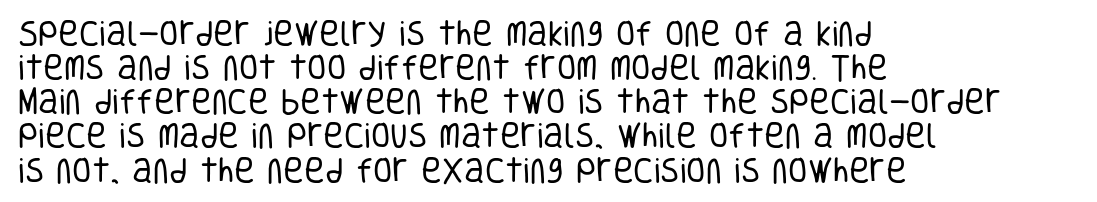
Q: Is the text bold? A: No.
Q: Is the text italic (slanted)? A: No, it is upright.
Q: Is the typeface a serif or a sans-serif typeface? A: Sans-serif.
Q: Is the text underlined? A: No.
Q: How is the paragraph aligned? A: Left-aligned.
Q: Is the spacing between letters normal or unusually wide? A: Normal.
Q: Width (condensed, normal, or wide)? A: Condensed.
Q: Stroke contrast? A: Low.
Q: x-height? A: Large.
Q: Monospaced? A: No.
